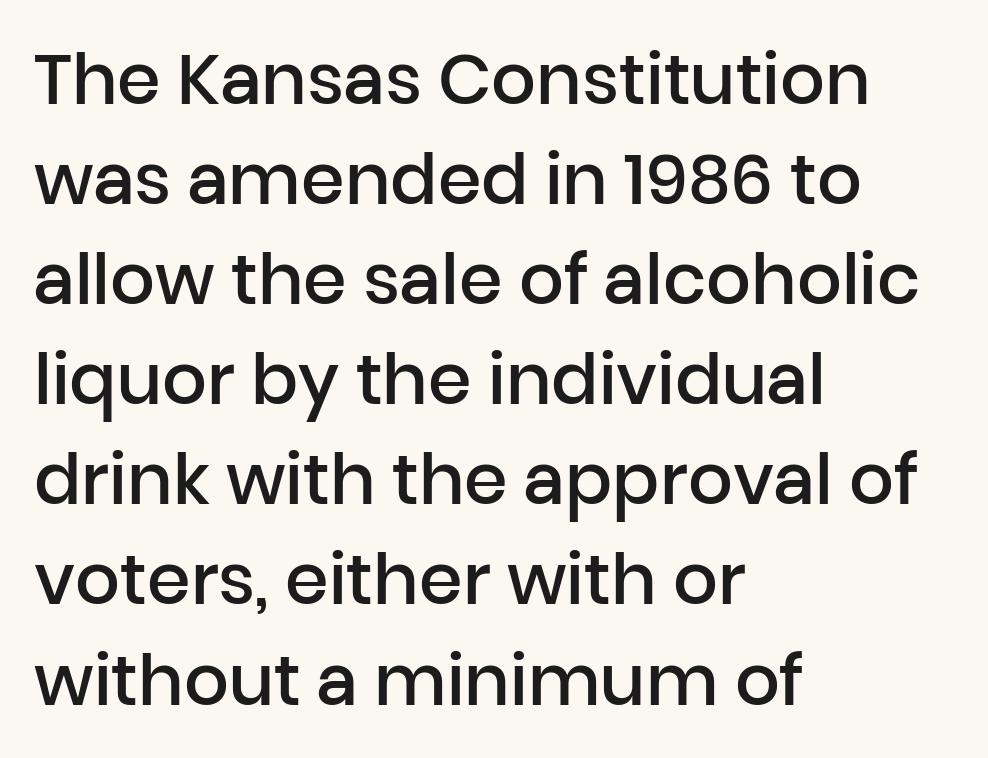
Is there any slant? The stems are plumb. Successive baselines arrive at the customary interval. Horizontally, the lines are justified to the leading edge only. The line texture is even and compact thanks to regular tracking.
